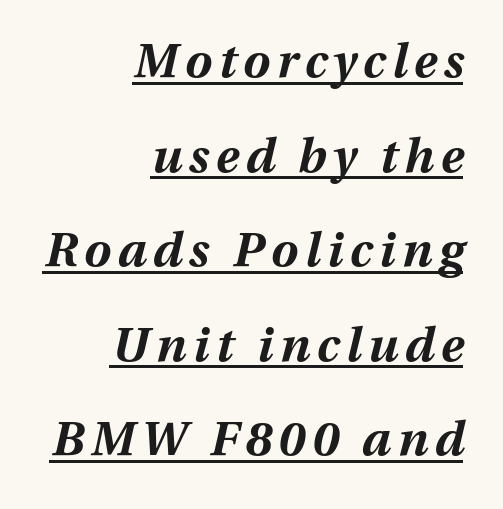
Slant detected: the letters are inclined. In designer terms, the underline attribute is active on this setting. What's the leading like? Stretched, with rows far apart. Teacher's note: observe the even right margin — that is flush-right alignment. Heft: maximum for text — a bold. These lines are rendered in a variable-pitch font.
